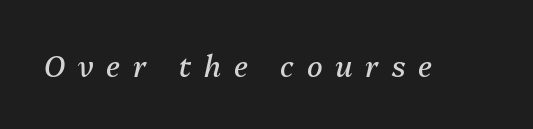
{"italic": "yes", "lean": "right", "slant_degrees": 13, "bold": "no", "weight": "regular", "width": "normal", "stroke_contrast": "medium", "x_height": "medium", "monospaced": "no", "underline": "no", "letter_spacing": "wide", "letter_spacing_em": 0.44, "glyph_px": 29}
